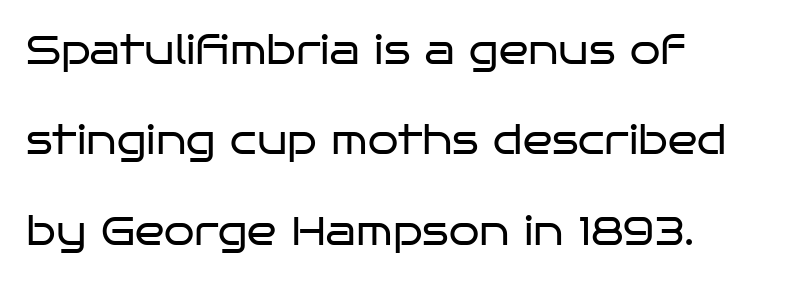
Q: Is the text bold? A: No.
Q: Is the text italic (slanted)? A: No, it is upright.
Q: Is the typeface a serif or a sans-serif typeface? A: Sans-serif.
Q: Is the text underlined? A: No.
Q: How is the paragraph aligned? A: Left-aligned.
Q: Is the spacing between letters normal or unusually wide? A: Normal.
Q: Is the spacing between lines tight, normal or loose? A: Loose.
Q: Width (condensed, normal, or wide)? A: Wide.
Q: Stroke contrast? A: Low.
Q: x-height? A: Large.
Q: Monospaced? A: No.
